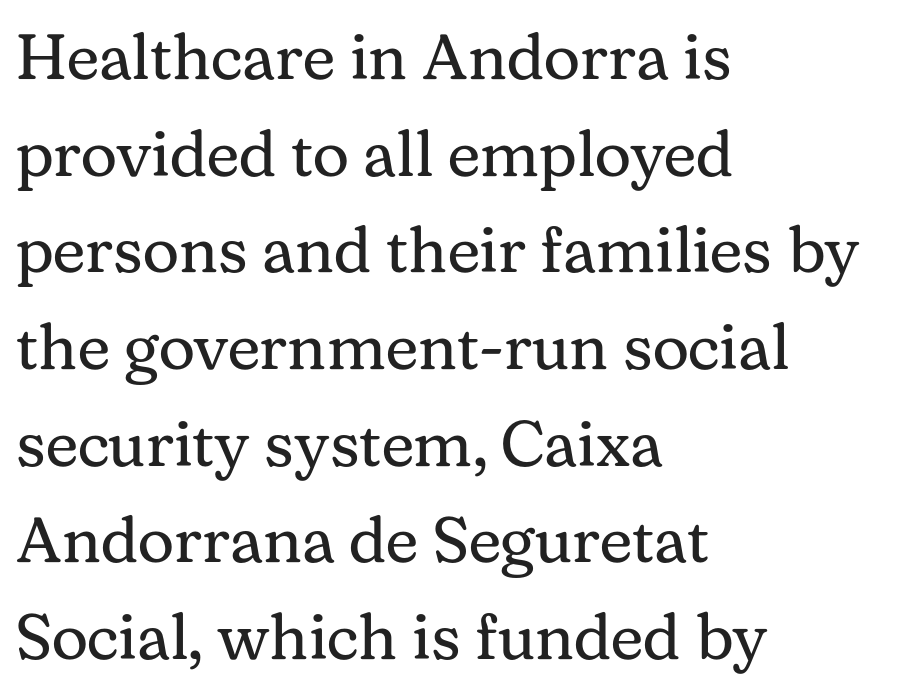
{"serif": "yes", "italic": "no", "bold": "no", "weight": "regular", "width": "normal", "stroke_contrast": "medium", "x_height": "medium", "monospaced": "no", "underline": "no", "align": "left", "line_spacing": "normal", "line_spacing_ratio": 1.51, "letter_spacing": "normal", "letter_spacing_em": 0.0, "glyph_px": 64}
